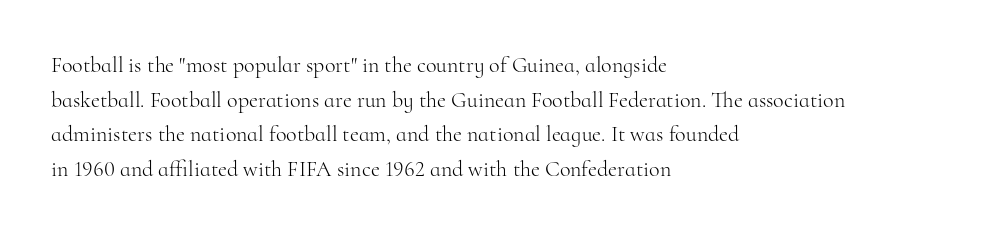
Which margin do the lines hug? The left one — the right edge is uneven. This is roman type, the default non-slanted kind. Summary of vertical rhythm: regular, with standard interline spacing. These glyphs show unthickened strokes, regular width or finer. The rendering keeps characters at their native spacing. The gap between lines stays unmarked.
